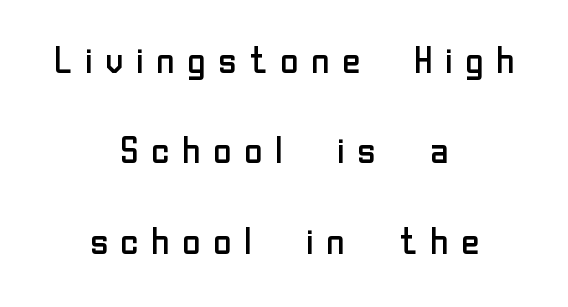
Think of a printed novel: that variable character pitch is what you see here. Visually the block forms a symmetrical silhouette, jagged on both flanks. I'd call this a sans setting — the letters go barefoot. Rendered with straight, roman letterforms. The gap between lines stays unmarked.
